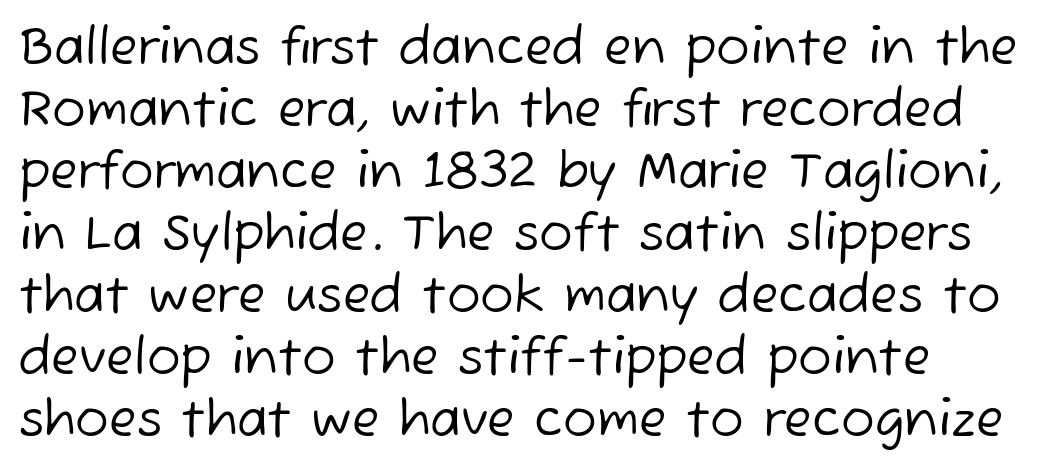
Q: Is the text bold? A: No.
Q: Is the typeface a serif or a sans-serif typeface? A: Sans-serif.
Q: Is the text underlined? A: No.
Q: How is the paragraph aligned? A: Left-aligned.
Q: Is the spacing between letters normal or unusually wide? A: Normal.
Q: Width (condensed, normal, or wide)? A: Normal.
Q: Stroke contrast? A: Low.
Q: x-height? A: Medium.
Q: Monospaced? A: No.
